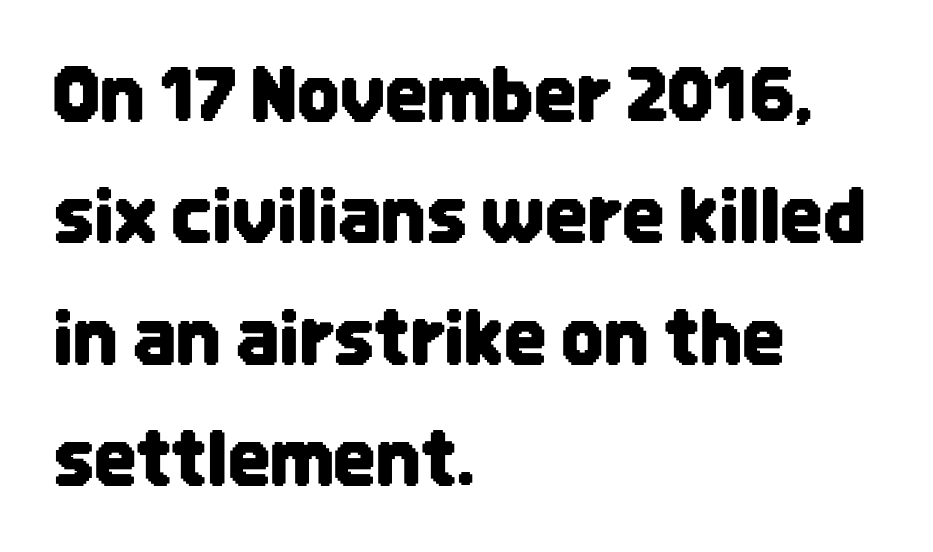
{"serif": "no", "italic": "no", "width": "condensed", "stroke_contrast": "low", "x_height": "large", "monospaced": "no", "underline": "no", "align": "left", "line_spacing": "normal", "line_spacing_ratio": 1.64, "letter_spacing": "normal", "letter_spacing_em": 0.0, "glyph_px": 74}
